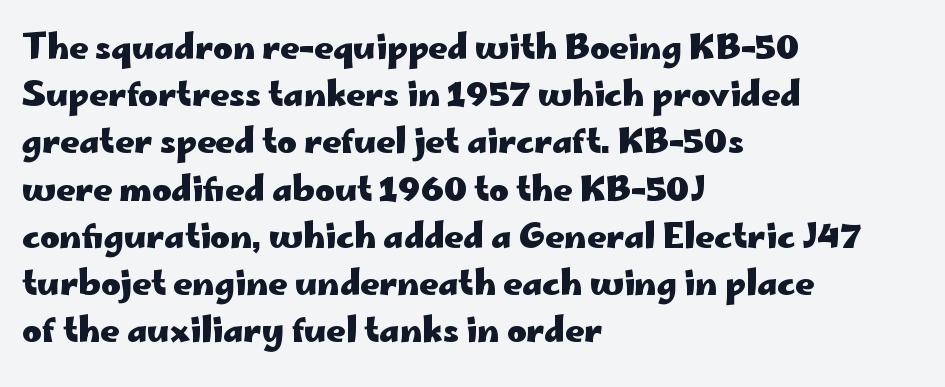
{"serif": "no", "italic": "no", "bold": "yes", "weight": "heavy", "width": "wide", "stroke_contrast": "low", "x_height": "small", "monospaced": "no", "underline": "no", "align": "left", "line_spacing": "normal", "line_spacing_ratio": 1.43, "letter_spacing": "normal", "letter_spacing_em": 0.0, "glyph_px": 33}
